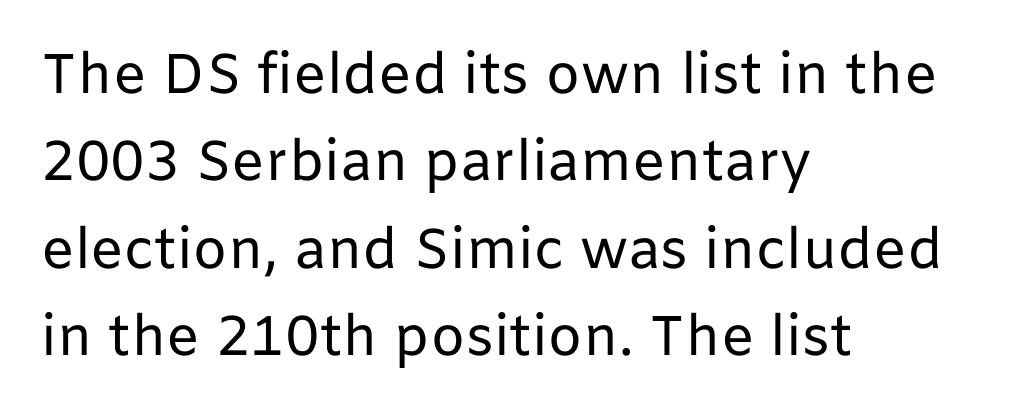
Q: Is the text bold? A: No.
Q: Is the text italic (slanted)? A: No, it is upright.
Q: Is the typeface a serif or a sans-serif typeface? A: Sans-serif.
Q: Is the text underlined? A: No.
Q: How is the paragraph aligned? A: Left-aligned.
Q: Is the spacing between letters normal or unusually wide? A: Normal.
Q: Is the spacing between lines tight, normal or loose? A: Normal.
Q: Width (condensed, normal, or wide)? A: Normal.
Q: Stroke contrast? A: Low.
Q: x-height? A: Medium.
Q: Monospaced? A: No.
